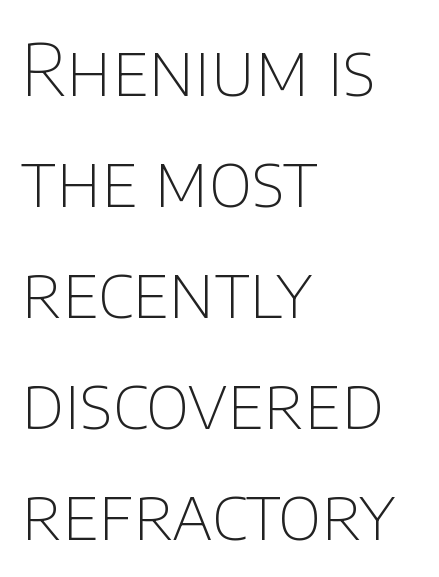
One-word summary of the alignment: left. The rendering shows plain stroke endings on the letterforms — a sans-serif design. These lines are rendered in a variable-pitch font. In terms of posture, this sample is upright. The typeface has the unassuming heft of standard copy or less.
